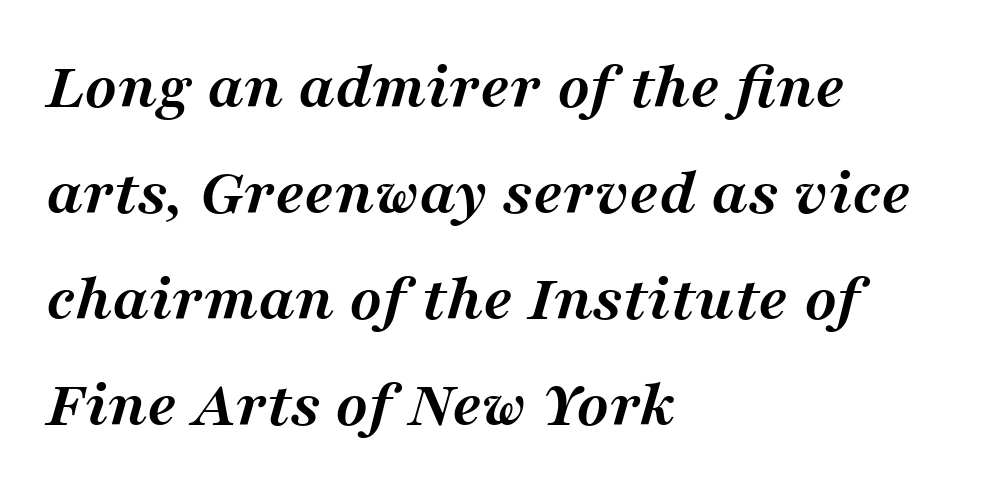
{"serif": "yes", "italic": "yes", "lean": "right", "slant_degrees": 16, "bold": "yes", "weight": "semibold", "width": "normal", "stroke_contrast": "medium", "x_height": "medium", "monospaced": "no", "underline": "no", "align": "left", "line_spacing": "normal", "line_spacing_ratio": 1.56, "letter_spacing": "normal", "letter_spacing_em": 0.0, "glyph_px": 68}
